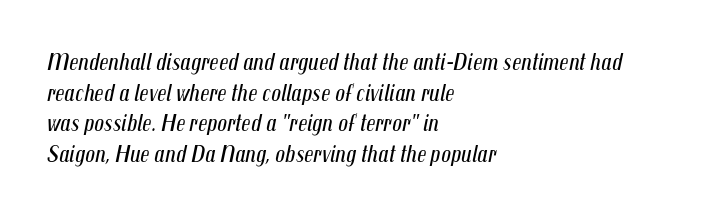
{"italic": "yes", "lean": "right", "slant_degrees": 12, "bold": "no", "underline": "no", "align": "left", "line_spacing": "normal", "line_spacing_ratio": 1.28, "letter_spacing": "normal", "letter_spacing_em": 0.0, "glyph_px": 24}
